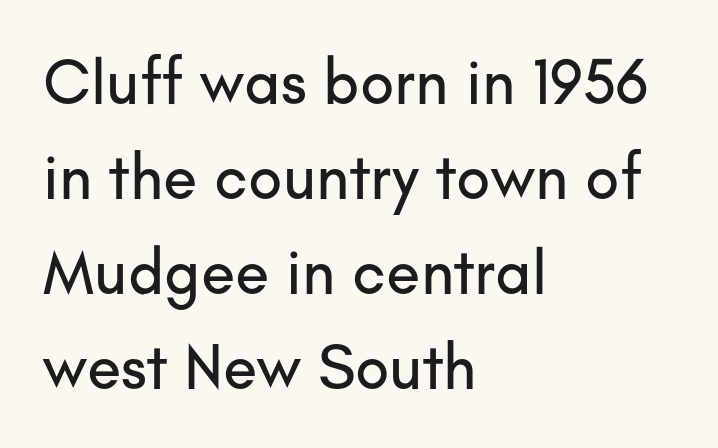
Q: Is the text italic (slanted)? A: No, it is upright.
Q: Is the typeface a serif or a sans-serif typeface? A: Sans-serif.
Q: Is the text underlined? A: No.
Q: How is the paragraph aligned? A: Left-aligned.
Q: Is the spacing between letters normal or unusually wide? A: Normal.
Q: Is the spacing between lines tight, normal or loose? A: Normal.
Q: Width (condensed, normal, or wide)? A: Normal.
Q: Stroke contrast? A: Low.
Q: x-height? A: Small.
Q: Monospaced? A: No.
